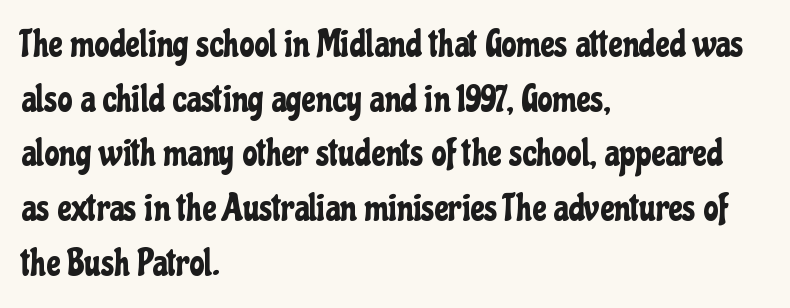
Q: Is the text italic (slanted)? A: No, it is upright.
Q: Is the typeface a serif or a sans-serif typeface? A: Sans-serif.
Q: Is the text underlined? A: No.
Q: How is the paragraph aligned? A: Left-aligned.
Q: Is the spacing between letters normal or unusually wide? A: Normal.
Q: Is the spacing between lines tight, normal or loose? A: Normal.
Q: Width (condensed, normal, or wide)? A: Condensed.
Q: Stroke contrast? A: Low.
Q: x-height? A: Medium.
Q: Monospaced? A: No.
